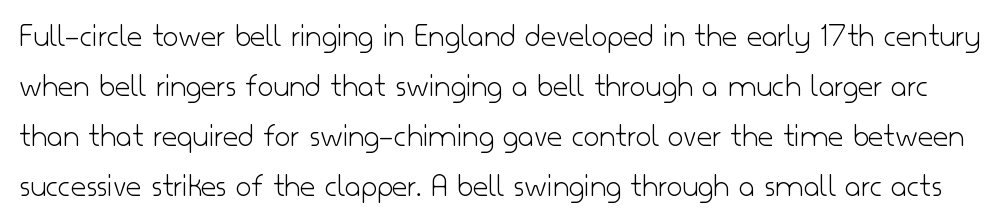
{"serif": "no", "italic": "no", "bold": "no", "weight": "light", "width": "normal", "stroke_contrast": "low", "x_height": "small", "monospaced": "no", "underline": "no", "line_spacing": "normal", "line_spacing_ratio": 1.47, "letter_spacing": "normal", "letter_spacing_em": 0.0, "glyph_px": 34}
